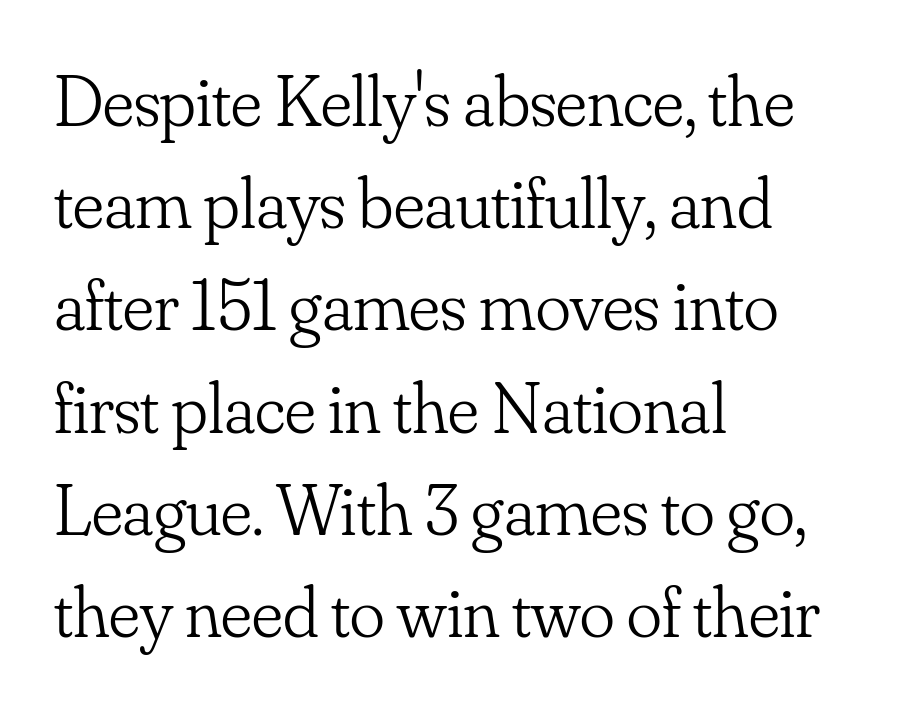
{"serif": "yes", "italic": "no", "bold": "no", "weight": "light", "width": "normal", "stroke_contrast": "low", "x_height": "small", "monospaced": "no", "underline": "no", "align": "left", "line_spacing": "normal", "line_spacing_ratio": 1.4, "letter_spacing": "normal", "letter_spacing_em": 0.0, "glyph_px": 73}
